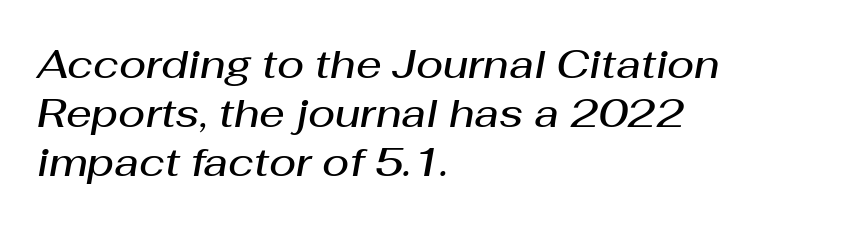
{"italic": "yes", "lean": "right", "slant_degrees": 10, "bold": "semi", "weight": "semibold", "width": "normal", "stroke_contrast": "medium", "x_height": "medium", "monospaced": "no", "underline": "no", "align": "left", "line_spacing_ratio": 1.23, "letter_spacing": "normal", "letter_spacing_em": 0.0, "glyph_px": 40}
